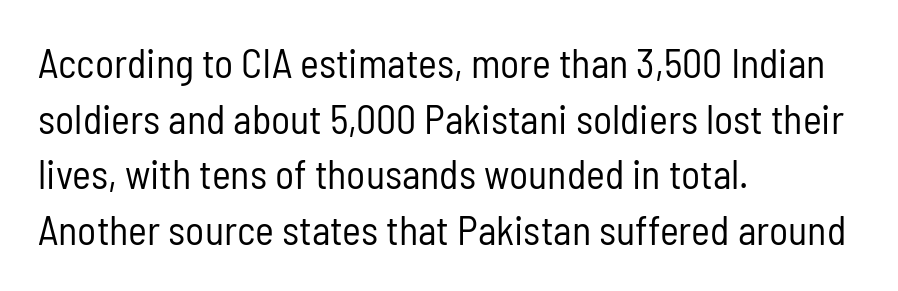
Q: Is the text bold? A: No.
Q: Is the text italic (slanted)? A: No, it is upright.
Q: Is the typeface a serif or a sans-serif typeface? A: Sans-serif.
Q: Is the text underlined? A: No.
Q: How is the paragraph aligned? A: Left-aligned.
Q: Is the spacing between letters normal or unusually wide? A: Normal.
Q: Is the spacing between lines tight, normal or loose? A: Normal.
Q: Width (condensed, normal, or wide)? A: Condensed.
Q: Stroke contrast? A: Low.
Q: x-height? A: Medium.
Q: Monospaced? A: No.
